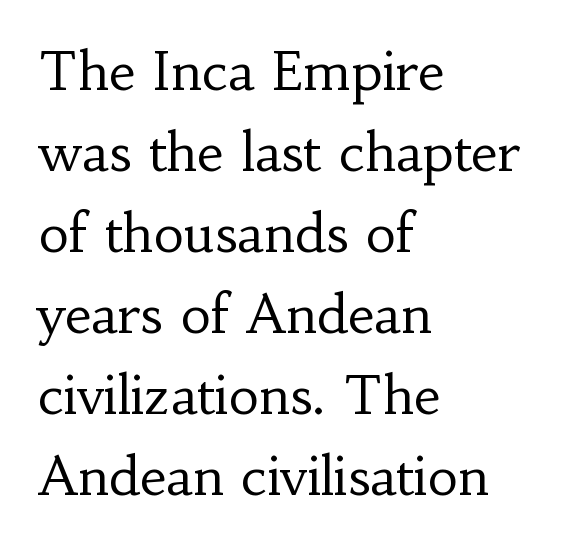
One glance says typical: line gaps are just what's usual. Classification — serif. This is roman type, the default non-slanted kind. The passage shown has conventional tracking throughout. The ragged edge is on the right, which tells us the setting is flush left. Beneath every word, the page is bare.
